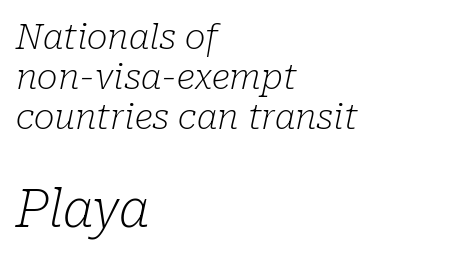
Q: Is the text bold? A: No.
Q: Is the text italic (slanted)? A: Yes, it leans right by about 10 degrees.
Q: Is the typeface a serif or a sans-serif typeface? A: Serif.
Q: Is the text underlined? A: No.
Q: How is the paragraph aligned? A: Left-aligned.
Q: Is the spacing between letters normal or unusually wide? A: Normal.
Q: Is the spacing between lines tight, normal or loose? A: Tight.
Q: Which block of text is set in a larger size, the first (top) or the second (bottom)? A: The second (bottom) one.
Q: Width (condensed, normal, or wide)? A: Normal.
Q: Stroke contrast? A: Low.
Q: x-height? A: Medium.
Q: Monospaced? A: No.
